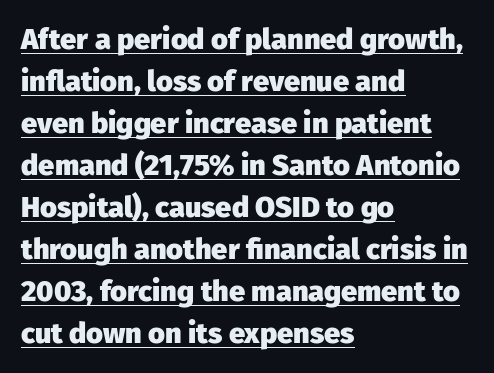
{"serif": "no", "italic": "no", "bold": "yes", "weight": "heavy", "width": "normal", "stroke_contrast": "low", "x_height": "medium", "monospaced": "no", "underline": "yes", "align": "left", "line_spacing": "normal", "line_spacing_ratio": 1.45, "letter_spacing": "normal", "letter_spacing_em": 0.0, "glyph_px": 29}
